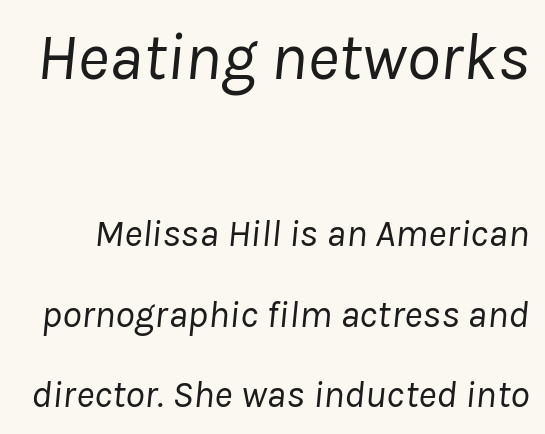
Q: Is the text bold? A: No.
Q: Is the text italic (slanted)? A: Yes, it leans right by about 8 degrees.
Q: Is the text underlined? A: No.
Q: Is the spacing between letters normal or unusually wide? A: Normal.
Q: Is the spacing between lines tight, normal or loose? A: Loose.
Q: Which block of text is set in a larger size, the first (top) or the second (bottom)? A: The first (top) one.
Q: Width (condensed, normal, or wide)? A: Normal.
Q: Stroke contrast? A: Low.
Q: x-height? A: Medium.
Q: Monospaced? A: No.
